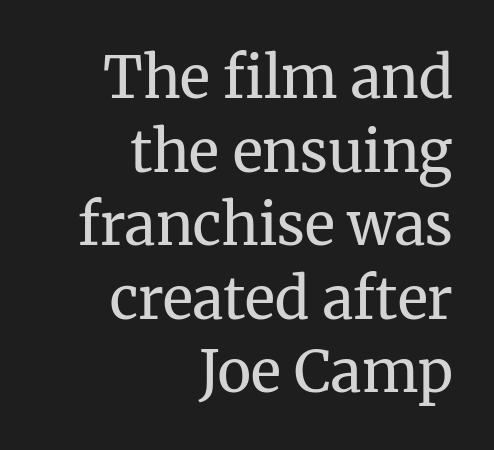
Honestly, the letter spacing is just normal — you wouldn't notice it. The passage shown stacks its lines at a standard gap. Notice how the stems are strictly vertical — no italics here. In CSS terms this would be text-align: right.
